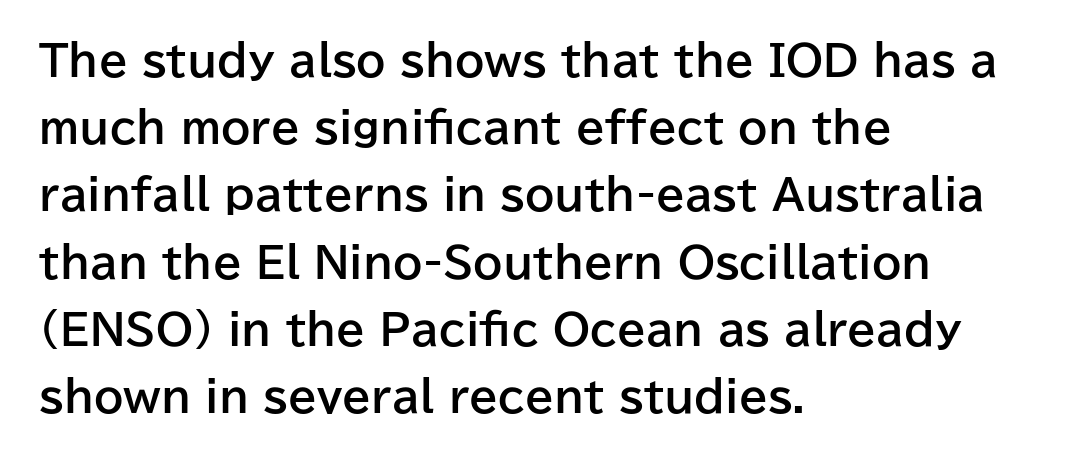
{"serif": "no", "italic": "no", "bold": "yes", "weight": "bold", "width": "normal", "stroke_contrast": "low", "x_height": "medium", "monospaced": "no", "underline": "no", "align": "left", "line_spacing": "normal", "line_spacing_ratio": 1.6, "letter_spacing": "normal", "letter_spacing_em": 0.0, "glyph_px": 42}
